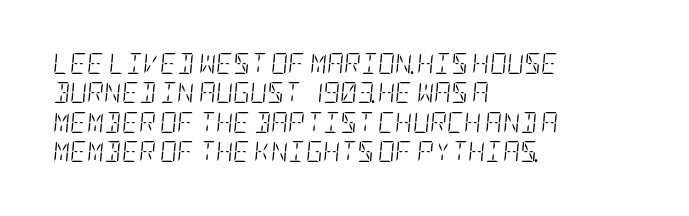
Is the block centered? No — it sits flush against the left margin. Tall strokes in this sample are angled rather than plumb. Underline: absent. What's the leading like? Ordinary, nothing unusual. No extra tracking has been applied to these lines. Letters have the restrained weight of plain body copy at most.
